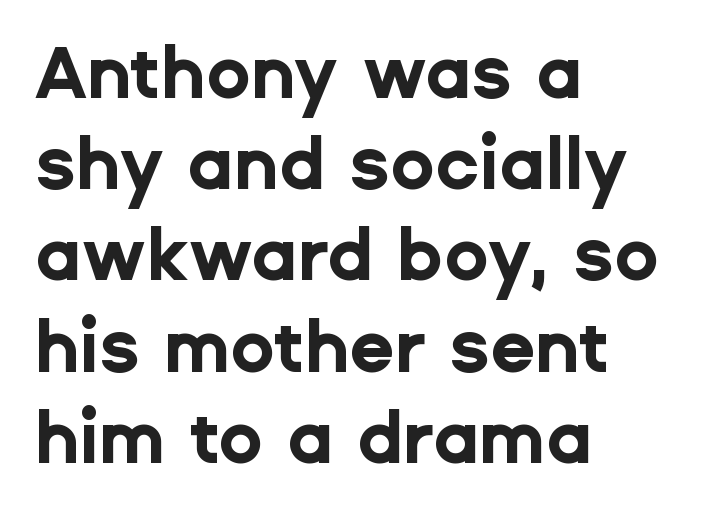
The image shows 73 px bold sans-serif type, upright; set left-aligned, normal line spacing (1.25x), normal letter spacing, not underlined; low stroke contrast and a medium x-height.
